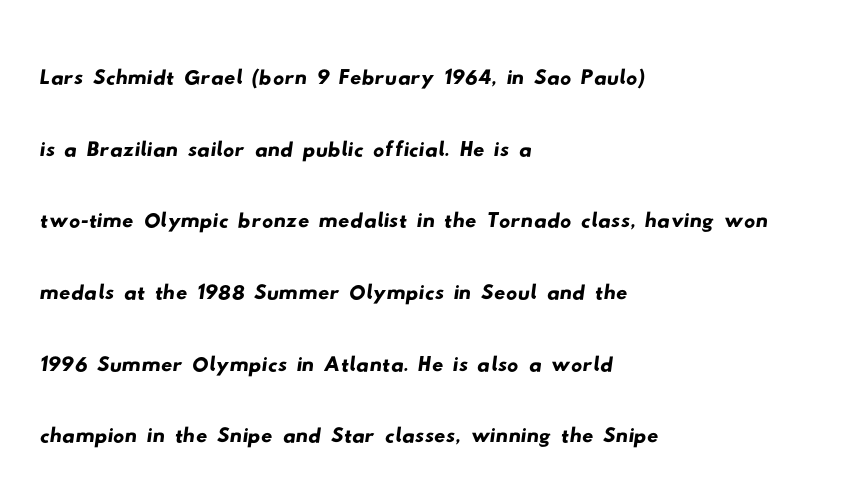
Beneath every word, the page is bare. The typeface chosen for these lines omits serifs. Here the glyphs are tracked normally, forming tight word shapes. Which margin do the lines hug? The left one — the right edge is uneven. Looks like regular typesetting: each glyph gets only the width it needs.
